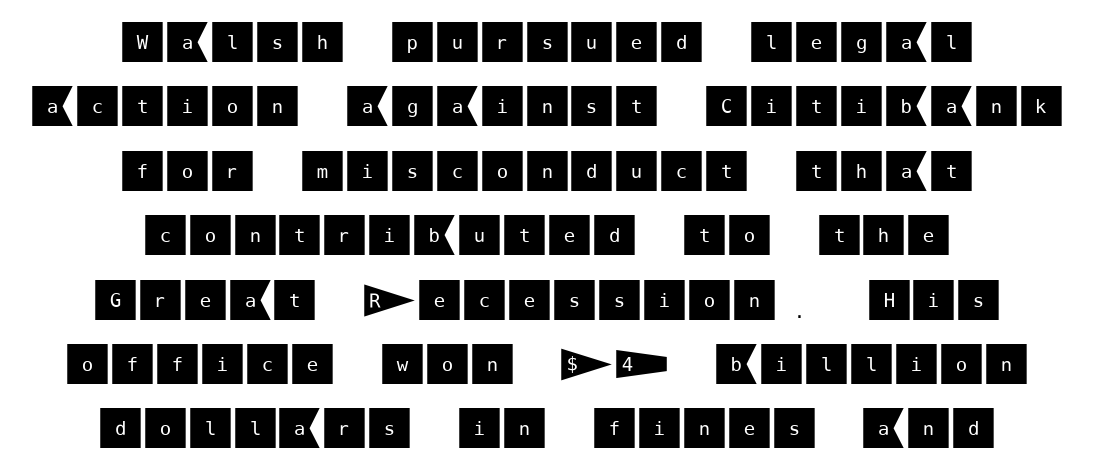
{"serif": "no", "italic": "no", "width": "normal", "stroke_contrast": "medium", "x_height": "large", "underline": "no", "align": "center", "line_spacing": "normal", "line_spacing_ratio": 1.4, "letter_spacing": "normal", "letter_spacing_em": 0.0, "glyph_px": 46}
